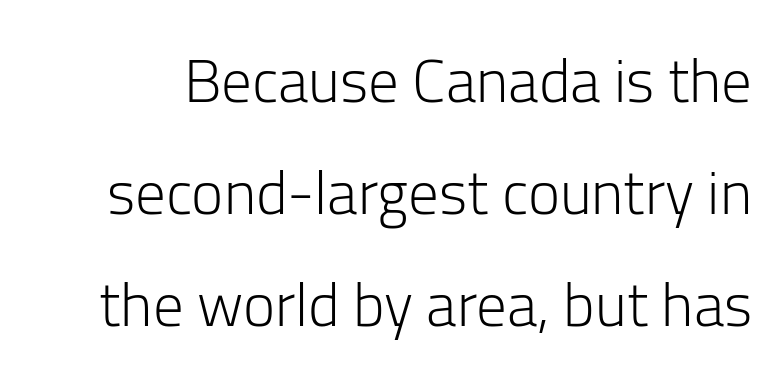
The image shows 61 px light sans-serif type, upright; set line spacing 1.84x, normal letter spacing, not underlined; low stroke contrast and a medium x-height.
